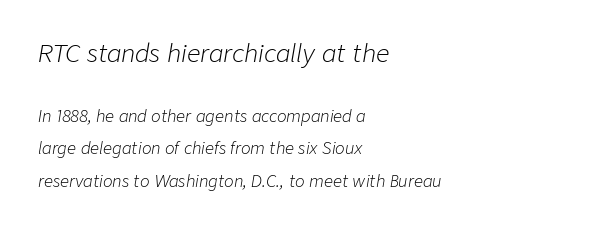
Q: Is the text bold? A: No.
Q: Is the text italic (slanted)? A: Yes, it leans right by about 9 degrees.
Q: Is the text underlined? A: No.
Q: How is the paragraph aligned? A: Left-aligned.
Q: Is the spacing between letters normal or unusually wide? A: Normal.
Q: Is the spacing between lines tight, normal or loose? A: Loose.
Q: Which block of text is set in a larger size, the first (top) or the second (bottom)? A: The first (top) one.
